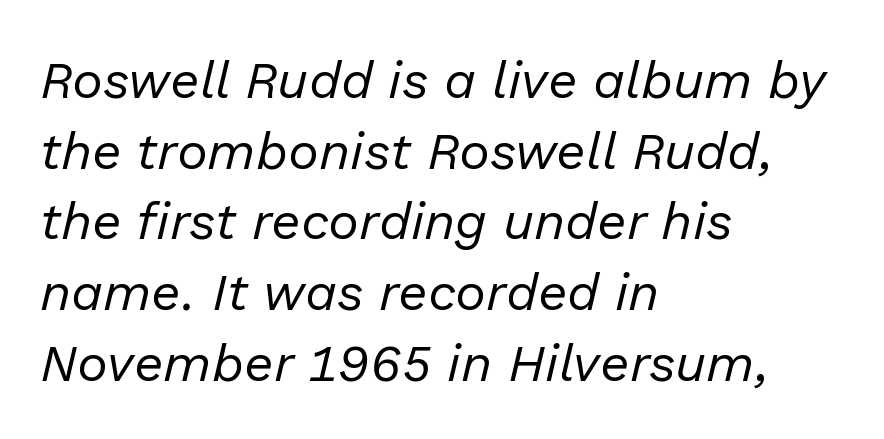
Q: Is the text bold? A: No.
Q: Is the text italic (slanted)? A: Yes, it leans right by about 13 degrees.
Q: Is the text underlined? A: No.
Q: How is the paragraph aligned? A: Left-aligned.
Q: Is the spacing between letters normal or unusually wide? A: Normal.
Q: Is the spacing between lines tight, normal or loose? A: Normal.
Q: Width (condensed, normal, or wide)? A: Normal.
Q: Stroke contrast? A: Low.
Q: x-height? A: Medium.
Q: Monospaced? A: No.
